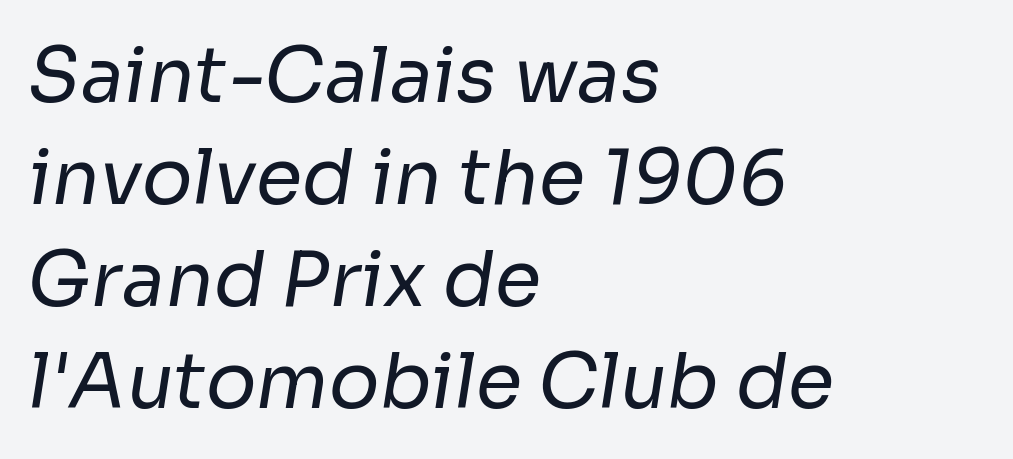
{"serif": "no", "bold": "no", "weight": "regular", "width": "normal", "stroke_contrast": "low", "x_height": "medium", "monospaced": "no", "underline": "no", "align": "left", "line_spacing": "normal", "line_spacing_ratio": 1.36, "letter_spacing": "normal", "letter_spacing_em": 0.0, "glyph_px": 75}
